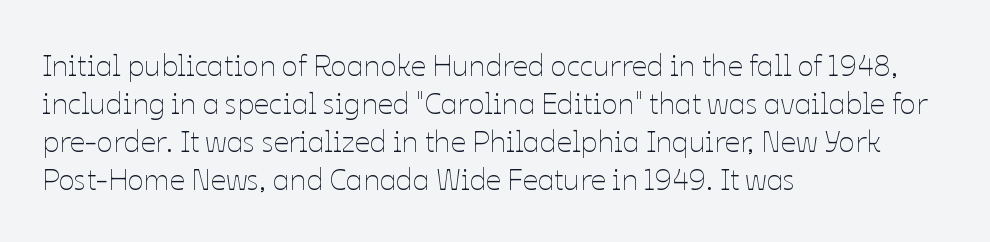
The image shows 30 px thin type, upright; set left-aligned, normal line spacing (1.27x), normal letter spacing, not underlined; low stroke contrast and a medium x-height.
